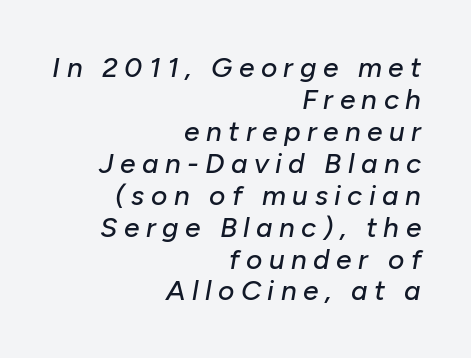
{"italic": "yes", "lean": "right", "slant_degrees": 10, "width": "normal", "stroke_contrast": "low", "x_height": "medium", "monospaced": "no", "underline": "no", "align": "right", "line_spacing": "tight", "line_spacing_ratio": 1.14, "letter_spacing": "wide", "letter_spacing_em": 0.23, "glyph_px": 28}
